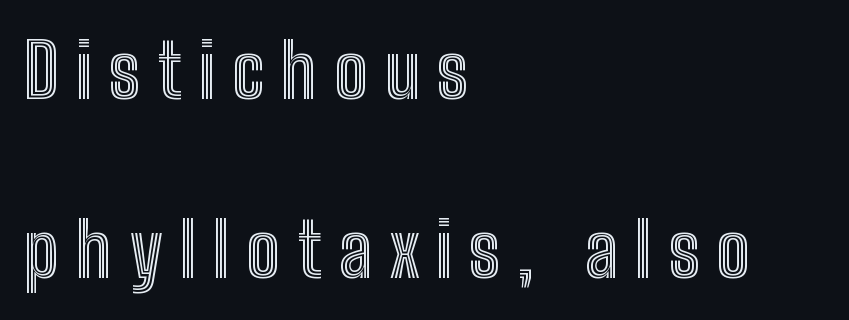
All the whitespace from short lines collects on the right. Honestly, the letter spacing is so wide it's the main thing you notice. This is roman type, the default non-slanted kind. This sample has the flowing, uneven cadence of proportional lettering. These lines stand farther apart than default settings would place them. The foot of each line stays bare and open.
